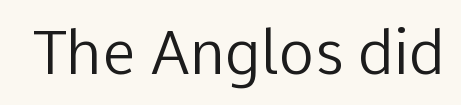
{"serif": "no", "italic": "no", "bold": "no", "weight": "regular", "width": "normal", "stroke_contrast": "low", "x_height": "medium", "monospaced": "no", "underline": "no", "letter_spacing": "normal", "letter_spacing_em": 0.0, "glyph_px": 60}
